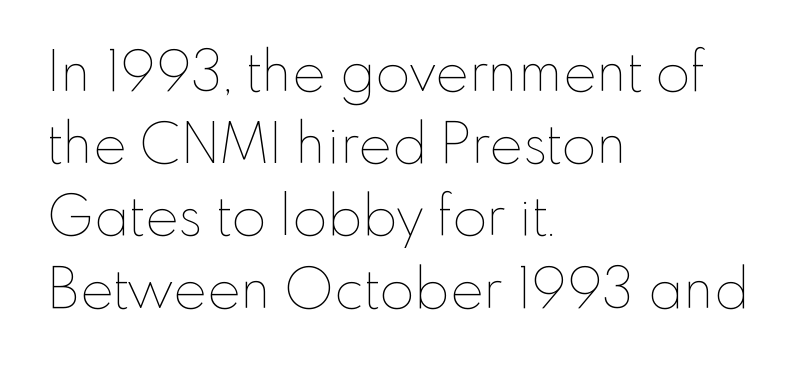
The image shows 56 px thin type, upright; set left-aligned, normal line spacing (1.29x), normal letter spacing, not underlined; low stroke contrast and a small x-height.
